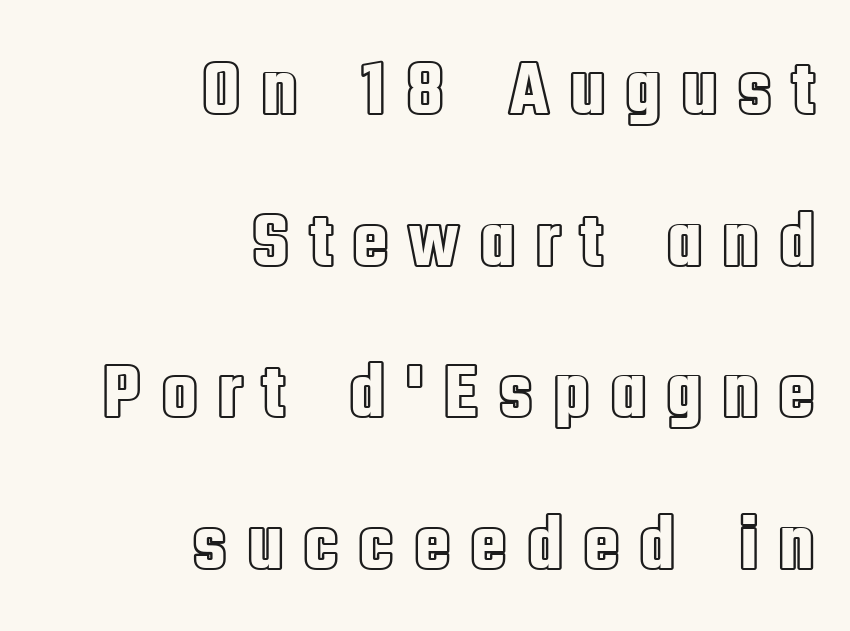
{"italic": "no", "width": "condensed", "x_height": "large", "monospaced": "no", "underline": "no", "align": "right", "line_spacing": "loose", "line_spacing_ratio": 1.92, "letter_spacing": "wide", "letter_spacing_em": 0.22, "glyph_px": 79}
